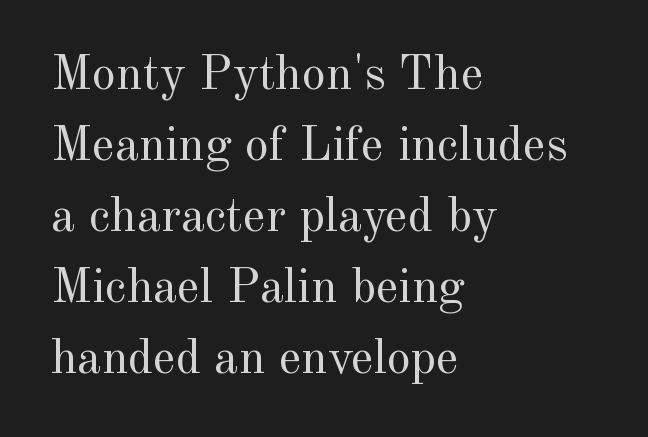
{"serif": "yes", "italic": "no", "bold": "no", "weight": "regular", "width": "normal", "x_height": "small", "monospaced": "no", "underline": "no", "align": "left", "line_spacing": "normal", "line_spacing_ratio": 1.45, "letter_spacing": "normal", "letter_spacing_em": 0.0, "glyph_px": 49}
